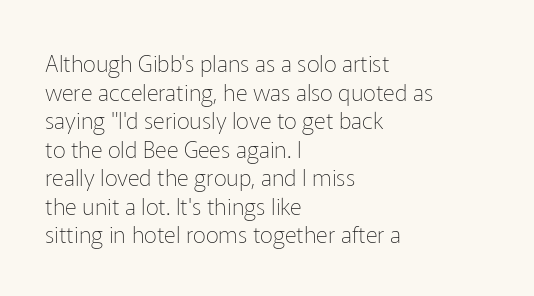
The image shows 23 px text type, upright; set left-aligned, line spacing 1.24x, normal letter spacing, not underlined.
